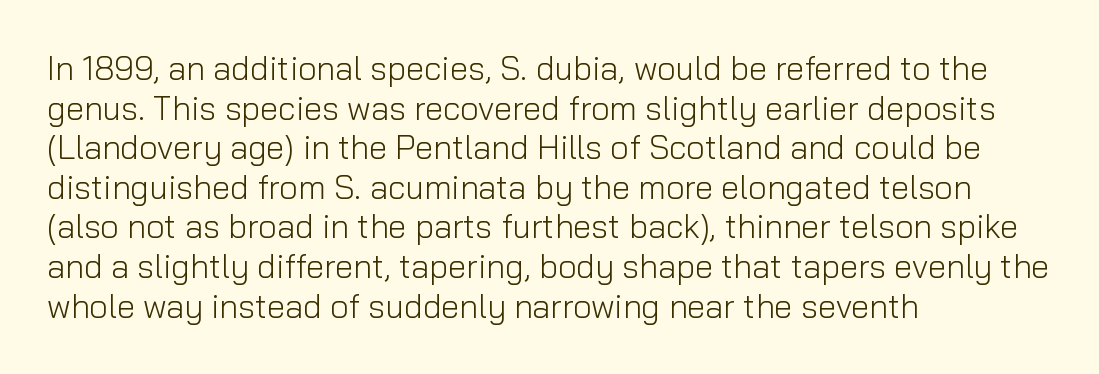
Q: Is the text bold? A: No.
Q: Is the text italic (slanted)? A: No, it is upright.
Q: Is the typeface a serif or a sans-serif typeface? A: Sans-serif.
Q: Is the text underlined? A: No.
Q: How is the paragraph aligned? A: Left-aligned.
Q: Is the spacing between letters normal or unusually wide? A: Normal.
Q: Width (condensed, normal, or wide)? A: Normal.
Q: Stroke contrast? A: Low.
Q: x-height? A: Medium.
Q: Monospaced? A: No.
